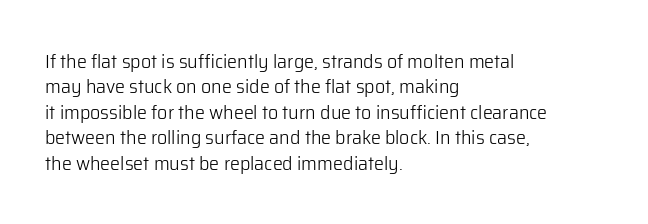
The image shows 20 px text type, upright; set left-aligned, normal line spacing (1.27x), normal letter spacing, not underlined.
